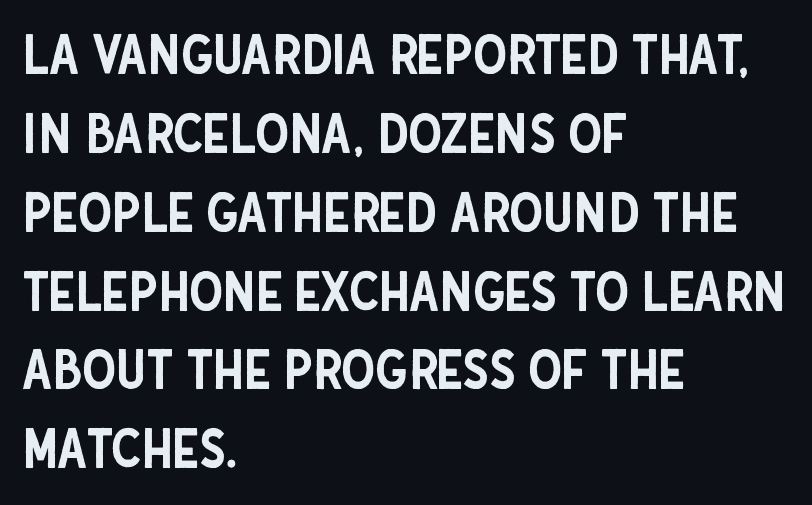
The image shows 54 px condensed sans-serif type, upright; set left-aligned, normal line spacing (1.46x), normal letter spacing, not underlined; low stroke contrast and a large x-height.
